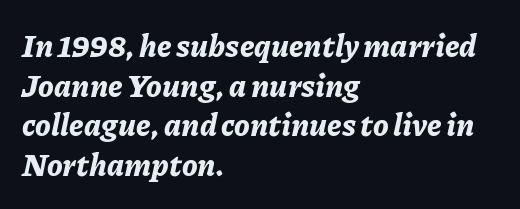
The image shows 31 px bold type, italic (leaning right); set left-aligned, normal line spacing (1.28x), normal letter spacing, not underlined; low stroke contrast and a medium x-height.
